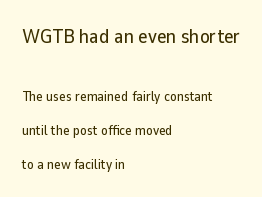
A classic flush-left, rag-right setting is used for this passage. The passage shown begins with its larger block and ends with its smaller one. The font's upright variant was chosen for this text. Glance below the letters and you will spot only blank space. The line-height multiplier appears high, well above default. This sample uses plain, unmodified letter spacing.
